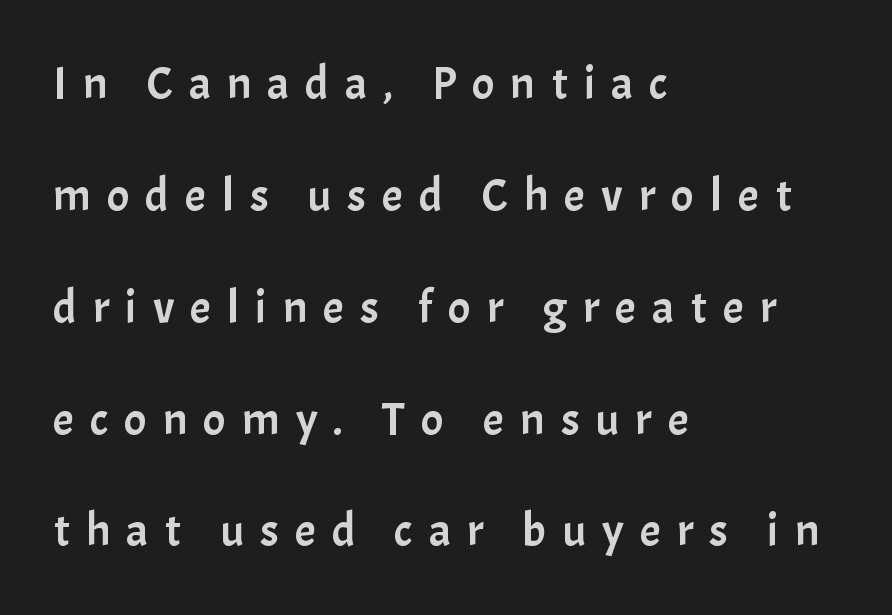
{"serif": "no", "italic": "no", "width": "normal", "stroke_contrast": "low", "x_height": "medium", "monospaced": "no", "underline": "no", "align": "left", "line_spacing": "loose", "line_spacing_ratio": 2.38, "letter_spacing": "wide", "letter_spacing_em": 0.34, "glyph_px": 47}
